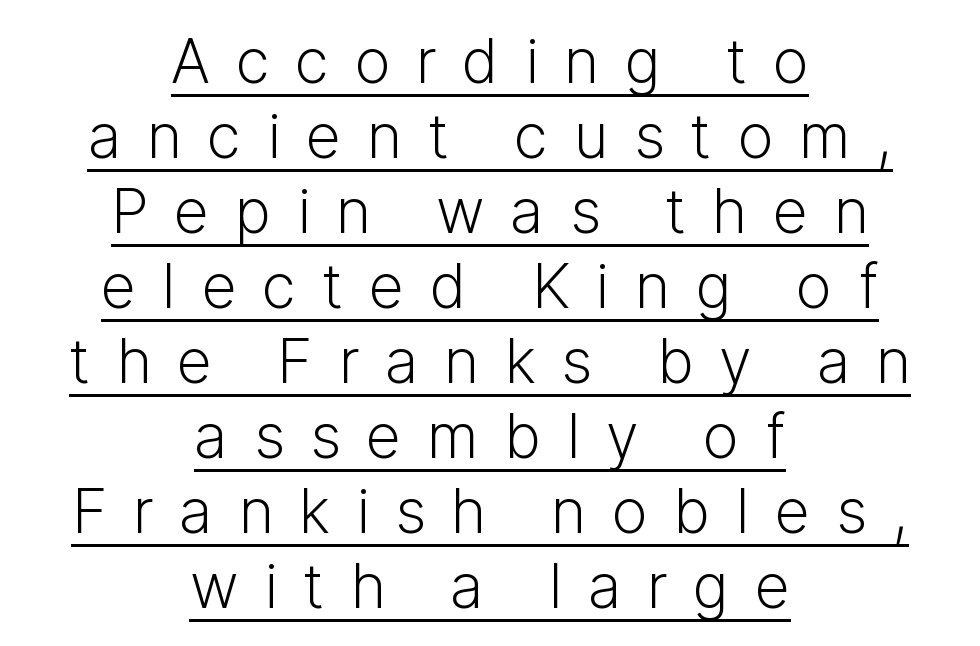
Decoration check: the copy is underlined. The gaps between neighbouring characters are conspicuously large. These lines stack symmetrically, like a column narrowing and widening about its center. This sample has the flowing, uneven cadence of proportional lettering. Posture: upright roman. To sum up the face: it is a sans, with no serifs.
